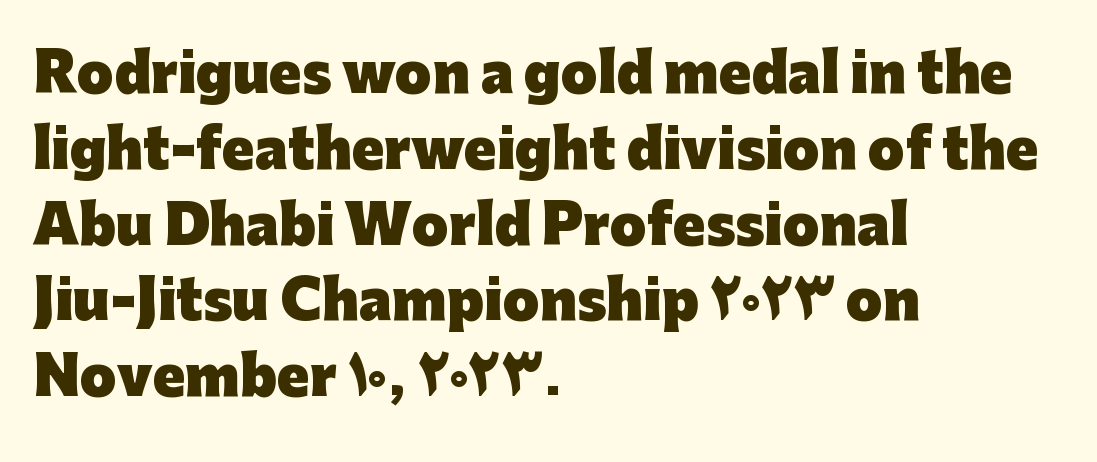
Q: Is the text bold? A: Yes.
Q: Is the text italic (slanted)? A: No, it is upright.
Q: Is the typeface a serif or a sans-serif typeface? A: Sans-serif.
Q: Is the text underlined? A: No.
Q: How is the paragraph aligned? A: Left-aligned.
Q: Is the spacing between letters normal or unusually wide? A: Normal.
Q: Is the spacing between lines tight, normal or loose? A: Normal.
Q: Width (condensed, normal, or wide)? A: Normal.
Q: Stroke contrast? A: Low.
Q: x-height? A: Medium.
Q: Monospaced? A: No.
